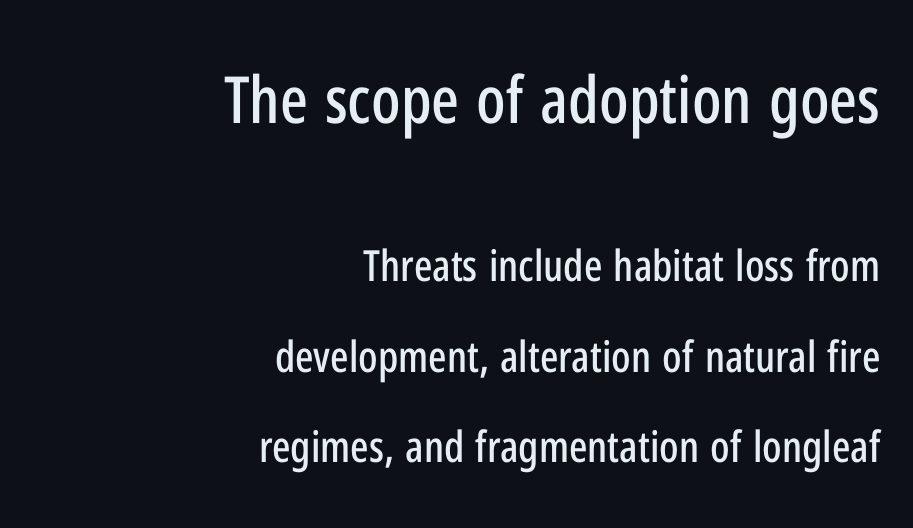
Q: Is the text italic (slanted)? A: No, it is upright.
Q: Is the typeface a serif or a sans-serif typeface? A: Sans-serif.
Q: Is the text underlined? A: No.
Q: How is the paragraph aligned? A: Right-aligned.
Q: Is the spacing between letters normal or unusually wide? A: Normal.
Q: Is the spacing between lines tight, normal or loose? A: Loose.
Q: Which block of text is set in a larger size, the first (top) or the second (bottom)? A: The first (top) one.
Q: Width (condensed, normal, or wide)? A: Condensed.
Q: Stroke contrast? A: Low.
Q: x-height? A: Medium.
Q: Monospaced? A: No.
